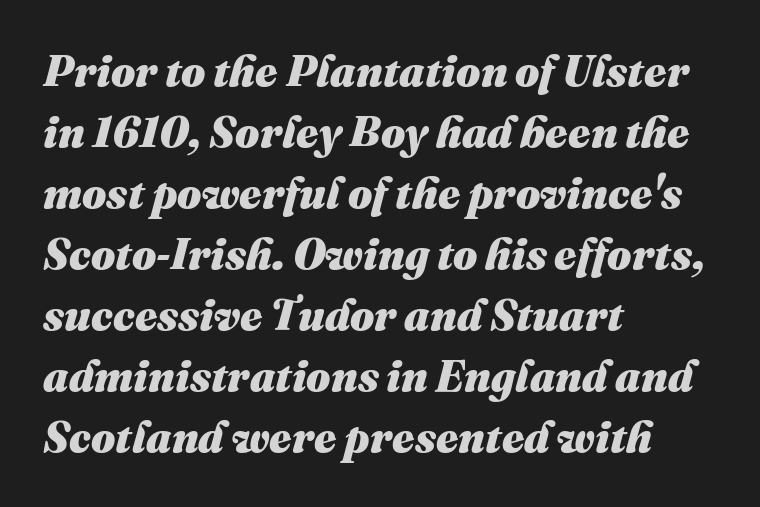
Q: Is the text bold? A: Yes.
Q: Is the text italic (slanted)? A: Yes, it leans right by about 16 degrees.
Q: Is the text underlined? A: No.
Q: How is the paragraph aligned? A: Left-aligned.
Q: Is the spacing between letters normal or unusually wide? A: Normal.
Q: Is the spacing between lines tight, normal or loose? A: Normal.
Q: Width (condensed, normal, or wide)? A: Normal.
Q: Stroke contrast? A: Medium.
Q: x-height? A: Medium.
Q: Monospaced? A: No.
